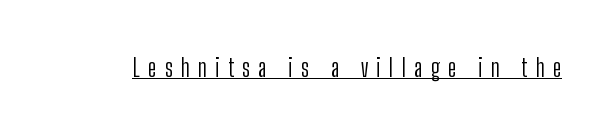
{"italic": "no", "bold": "no", "underline": "yes", "letter_spacing": "wide", "letter_spacing_em": 0.35, "glyph_px": 24}
